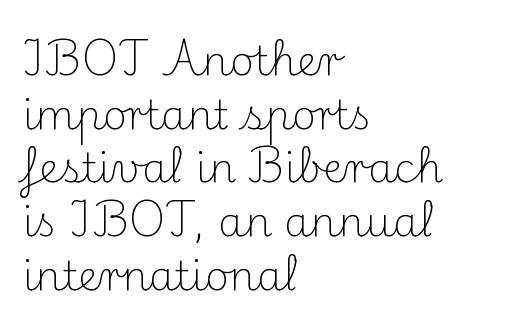
Q: Is the text bold? A: No.
Q: Is the text italic (slanted)? A: No, it is upright.
Q: Is the typeface a serif or a sans-serif typeface? A: Serif.
Q: Is the text underlined? A: No.
Q: How is the paragraph aligned? A: Left-aligned.
Q: Is the spacing between letters normal or unusually wide? A: Normal.
Q: Is the spacing between lines tight, normal or loose? A: Normal.
Q: Width (condensed, normal, or wide)? A: Normal.
Q: Stroke contrast? A: Medium.
Q: x-height? A: Small.
Q: Monospaced? A: No.
